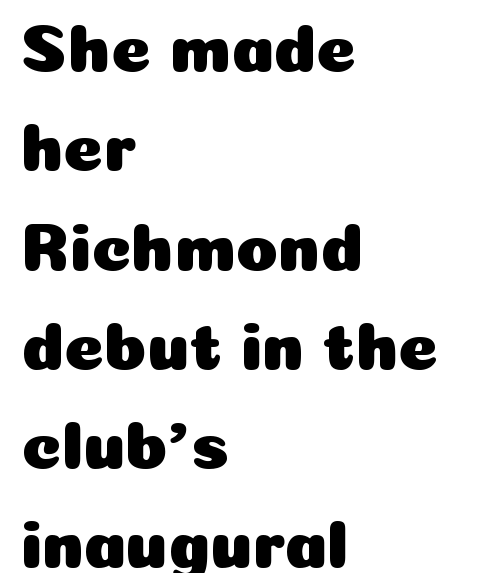
The image shows 68 px sans-serif type, upright; set left-aligned, normal line spacing (1.46x), normal letter spacing, not underlined; low stroke contrast and a medium x-height.
